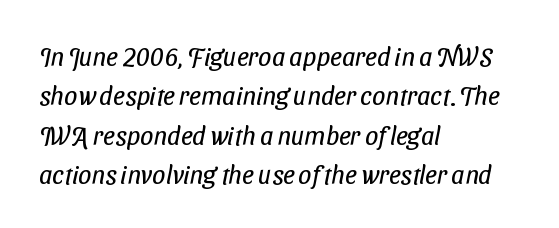
{"bold": "no", "underline": "no", "align": "left", "line_spacing": "normal", "line_spacing_ratio": 1.51, "letter_spacing": "normal", "letter_spacing_em": 0.0, "glyph_px": 26}
